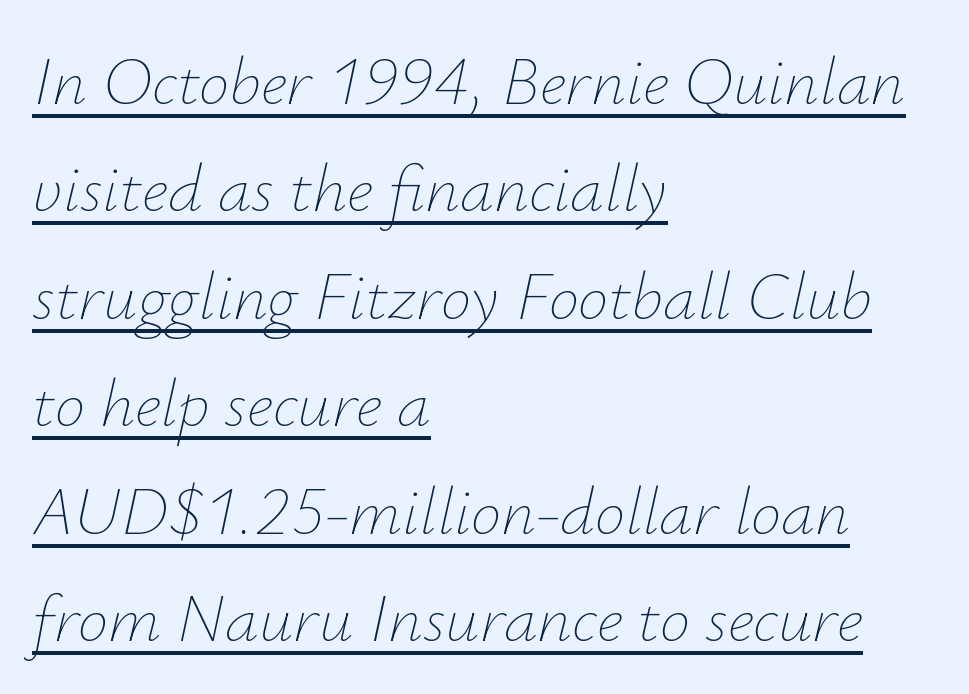
Q: Is the text bold? A: No.
Q: Is the text italic (slanted)? A: Yes, it leans right by about 12 degrees.
Q: Is the text underlined? A: Yes.
Q: How is the paragraph aligned? A: Left-aligned.
Q: Is the spacing between letters normal or unusually wide? A: Normal.
Q: Is the spacing between lines tight, normal or loose? A: Normal.
Q: Width (condensed, normal, or wide)? A: Normal.
Q: Stroke contrast? A: Low.
Q: x-height? A: Small.
Q: Monospaced? A: No.
